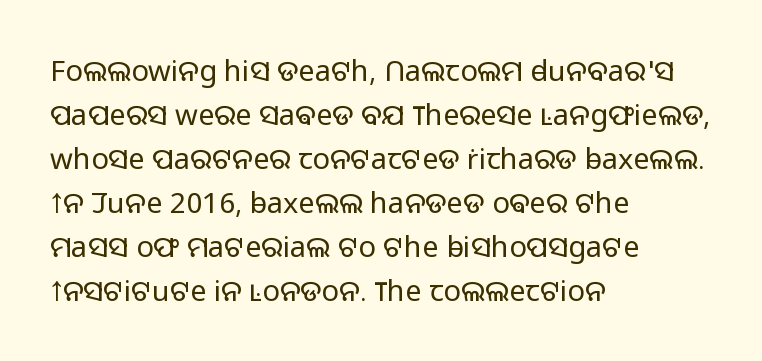
The image shows 29 px light sans-serif type, upright; set left-aligned, normal line spacing (1.52x), normal letter spacing, not underlined; low stroke contrast and a medium x-height.
